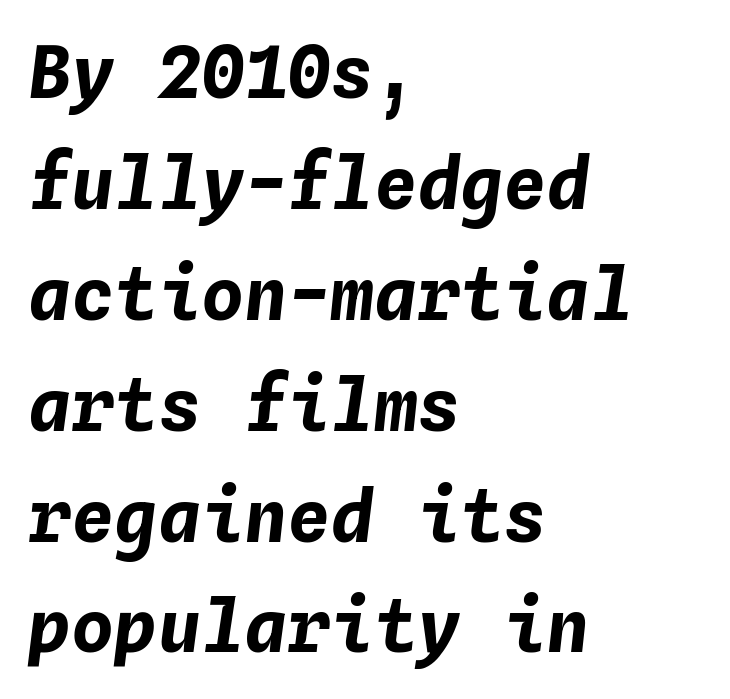
{"italic": "yes", "lean": "right", "slant_degrees": 4, "bold": "yes", "weight": "bold", "width": "normal", "stroke_contrast": "low", "x_height": "medium", "monospaced": "yes", "underline": "no", "align": "left", "line_spacing": "normal", "line_spacing_ratio": 1.54, "letter_spacing": "normal", "letter_spacing_em": 0.0, "glyph_px": 72}
